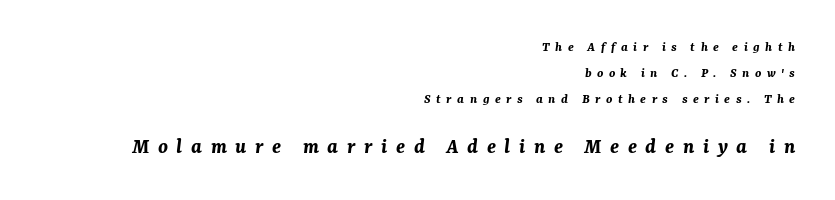
The image shows 22 px bold type, italic (leaning right); set right-aligned, line spacing 1.87x, unusually wide letter spacing (+0.39 em), not underlined; the second (bottom) block is 1.57x larger.
